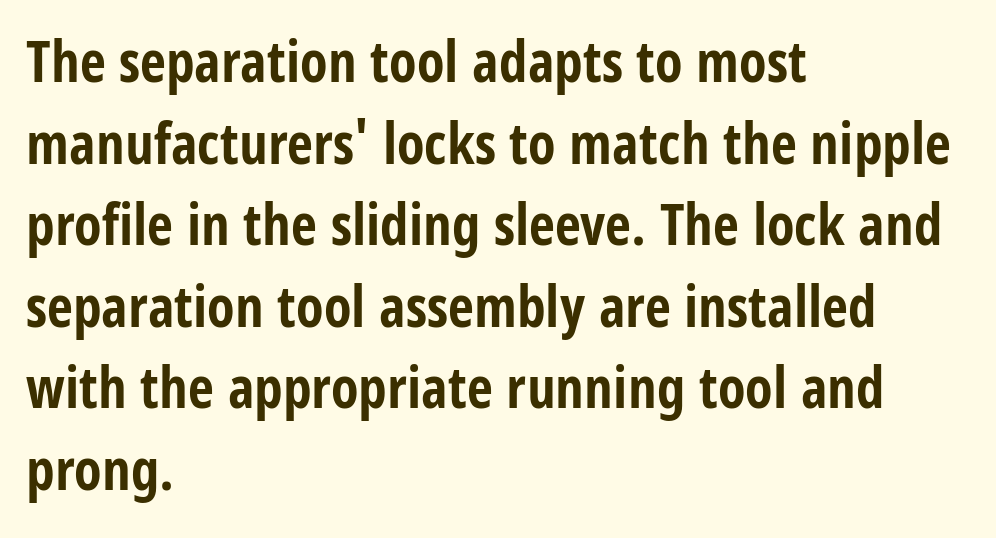
Q: Is the text bold? A: Yes.
Q: Is the text italic (slanted)? A: No, it is upright.
Q: Is the typeface a serif or a sans-serif typeface? A: Sans-serif.
Q: Is the text underlined? A: No.
Q: How is the paragraph aligned? A: Left-aligned.
Q: Is the spacing between letters normal or unusually wide? A: Normal.
Q: Is the spacing between lines tight, normal or loose? A: Normal.
Q: Width (condensed, normal, or wide)? A: Condensed.
Q: Stroke contrast? A: Low.
Q: x-height? A: Large.
Q: Monospaced? A: No.
